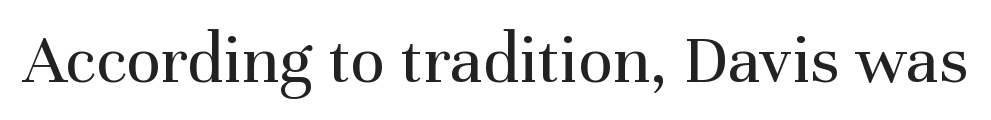
Q: Is the text bold? A: No.
Q: Is the text italic (slanted)? A: No, it is upright.
Q: Is the typeface a serif or a sans-serif typeface? A: Serif.
Q: Is the text underlined? A: No.
Q: Is the spacing between letters normal or unusually wide? A: Normal.
Q: Width (condensed, normal, or wide)? A: Normal.
Q: Stroke contrast? A: Medium.
Q: x-height? A: Medium.
Q: Monospaced? A: No.
